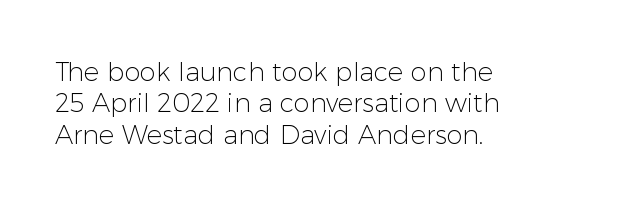
Q: Is the text bold? A: No.
Q: Is the text italic (slanted)? A: No, it is upright.
Q: Is the text underlined? A: No.
Q: How is the paragraph aligned? A: Left-aligned.
Q: Is the spacing between letters normal or unusually wide? A: Normal.
